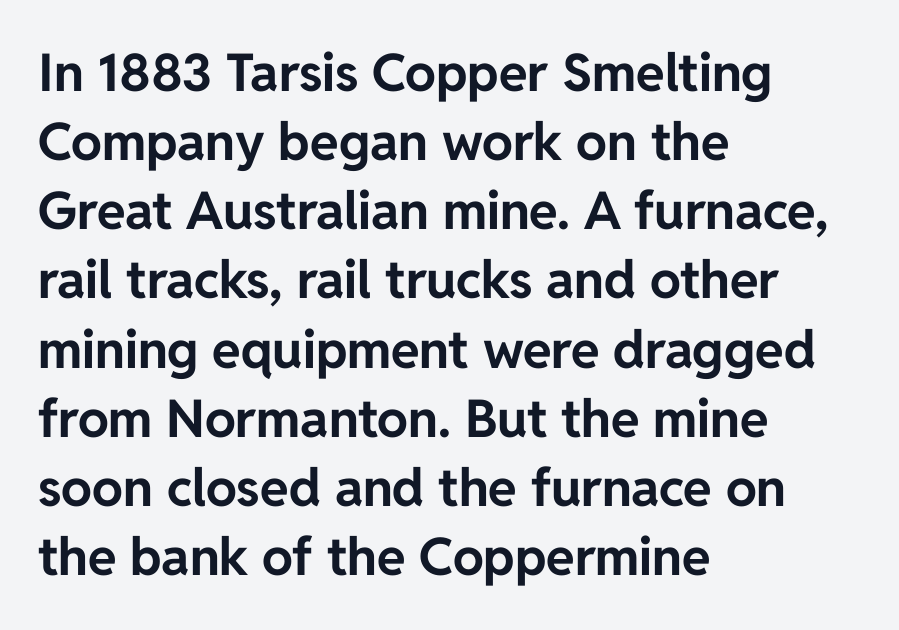
{"serif": "no", "italic": "no", "bold": "yes", "weight": "bold", "width": "normal", "stroke_contrast": "low", "x_height": "medium", "monospaced": "no", "underline": "no", "align": "left", "line_spacing": "normal", "line_spacing_ratio": 1.33, "letter_spacing": "normal", "letter_spacing_em": 0.0, "glyph_px": 52}
